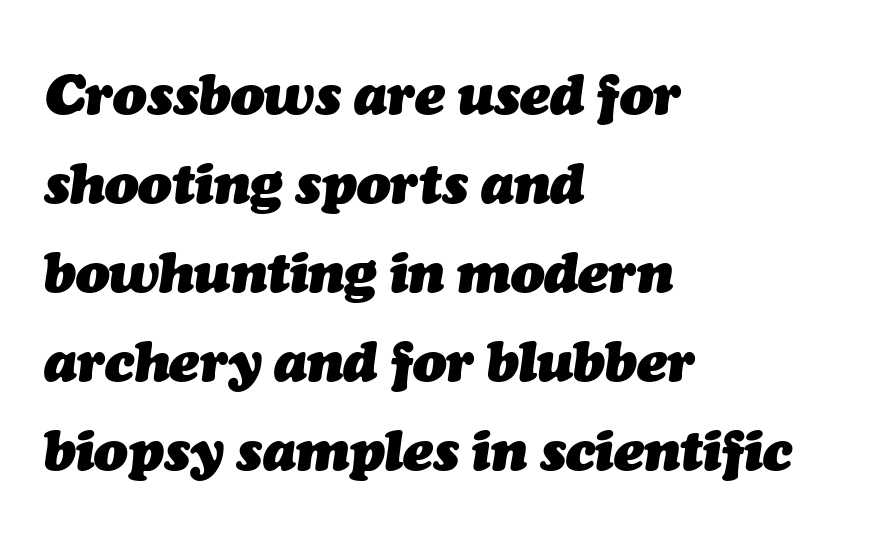
Q: Is the text bold? A: Yes.
Q: Is the text italic (slanted)? A: Yes, it leans right by about 7 degrees.
Q: Is the text underlined? A: No.
Q: How is the paragraph aligned? A: Left-aligned.
Q: Is the spacing between letters normal or unusually wide? A: Normal.
Q: Is the spacing between lines tight, normal or loose? A: Normal.
Q: Width (condensed, normal, or wide)? A: Normal.
Q: Stroke contrast? A: Medium.
Q: x-height? A: Medium.
Q: Monospaced? A: No.
